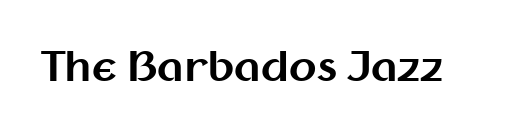
{"serif": "no", "italic": "no", "bold": "yes", "weight": "bold", "width": "normal", "stroke_contrast": "medium", "x_height": "medium", "monospaced": "no", "underline": "no", "letter_spacing": "normal", "letter_spacing_em": 0.0, "glyph_px": 40}
